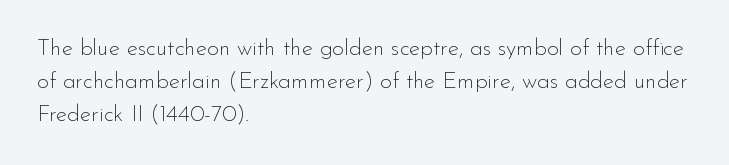
The image shows 23 px text type, upright; set left-aligned, normal line spacing (1.44x), normal letter spacing, not underlined.
